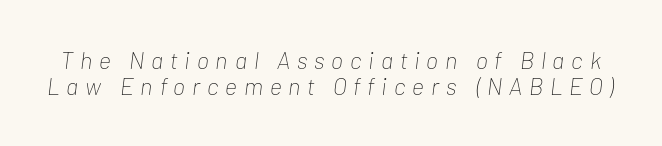
Q: Is the text bold? A: No.
Q: Is the text italic (slanted)? A: Yes, it leans right by about 7 degrees.
Q: Is the text underlined? A: No.
Q: Is the spacing between letters normal or unusually wide? A: Unusually wide.
Q: Is the spacing between lines tight, normal or loose? A: Tight.
